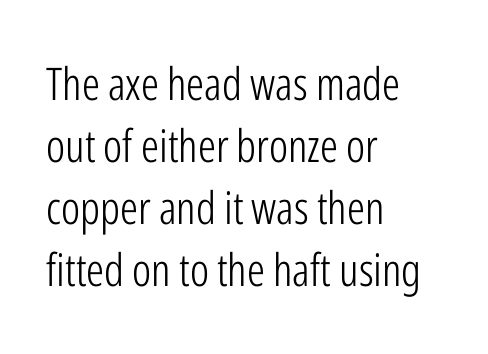
Q: Is the text bold? A: No.
Q: Is the text italic (slanted)? A: No, it is upright.
Q: Is the typeface a serif or a sans-serif typeface? A: Sans-serif.
Q: Is the text underlined? A: No.
Q: How is the paragraph aligned? A: Left-aligned.
Q: Is the spacing between letters normal or unusually wide? A: Normal.
Q: Is the spacing between lines tight, normal or loose? A: Normal.
Q: Width (condensed, normal, or wide)? A: Condensed.
Q: Stroke contrast? A: Low.
Q: x-height? A: Medium.
Q: Monospaced? A: No.
